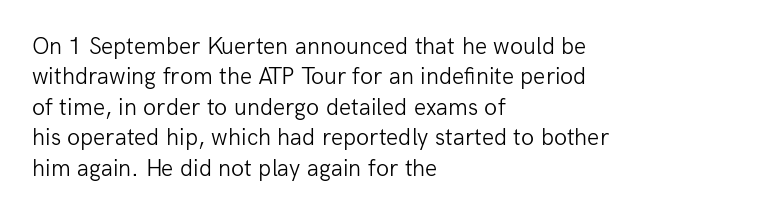
{"italic": "no", "bold": "no", "underline": "no", "align": "left", "line_spacing": "normal", "line_spacing_ratio": 1.27, "letter_spacing": "normal", "letter_spacing_em": 0.0, "glyph_px": 24}
